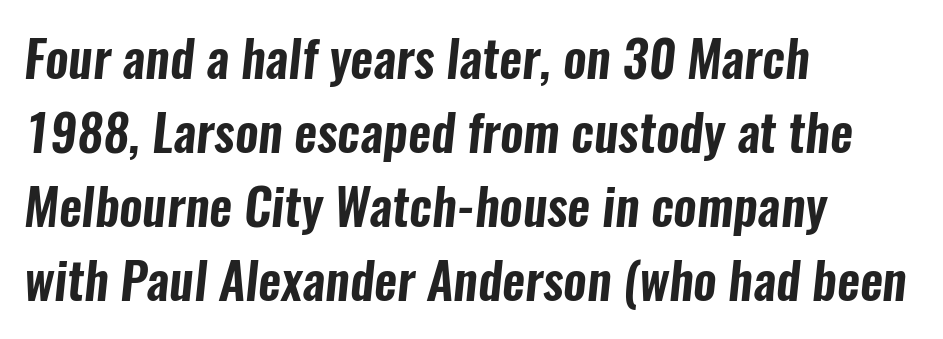
The image shows 50 px condensed sans-serif type; set left-aligned, normal line spacing (1.48x), normal letter spacing, not underlined; low stroke contrast and a medium x-height.
